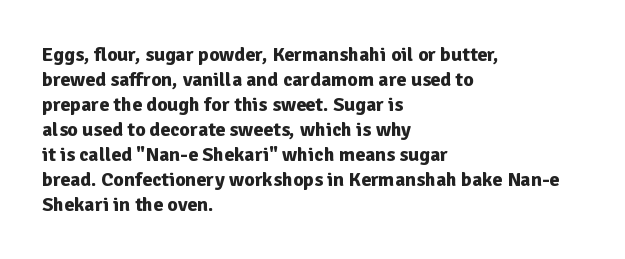
Q: Is the text bold? A: Yes.
Q: Is the text italic (slanted)? A: No, it is upright.
Q: Is the text underlined? A: No.
Q: How is the paragraph aligned? A: Left-aligned.
Q: Is the spacing between letters normal or unusually wide? A: Normal.
Q: Is the spacing between lines tight, normal or loose? A: Normal.
